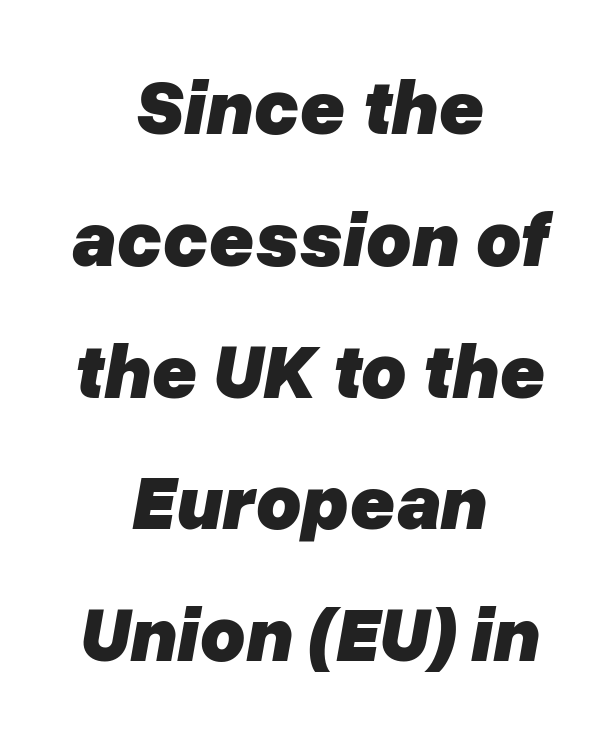
The image shows 78 px heavy type, italic (leaning right); set centered, normal line spacing (1.69x), normal letter spacing, not underlined; low stroke contrast and a medium x-height.
